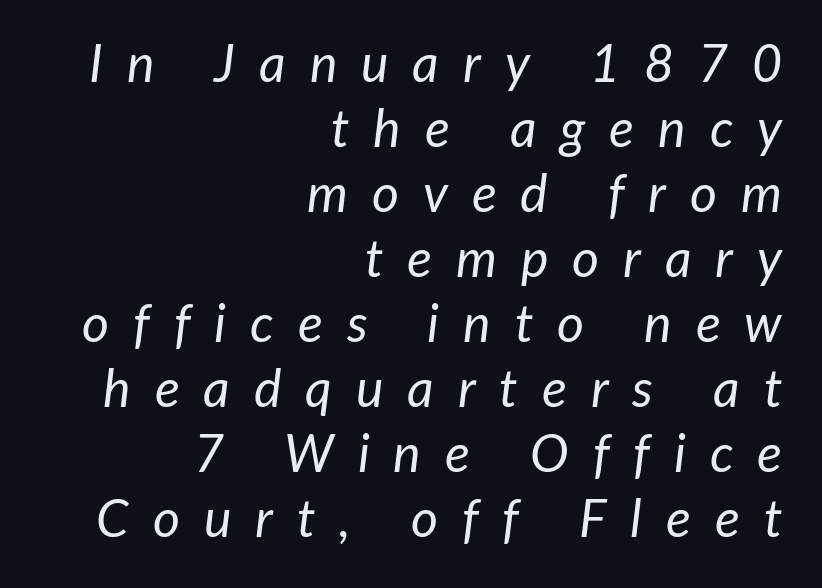
The image shows 52 px regular-weight type, italic (leaning right); set right-aligned, normal line spacing (1.25x), unusually wide letter spacing (+0.46 em), not underlined; low stroke contrast and a medium x-height.
